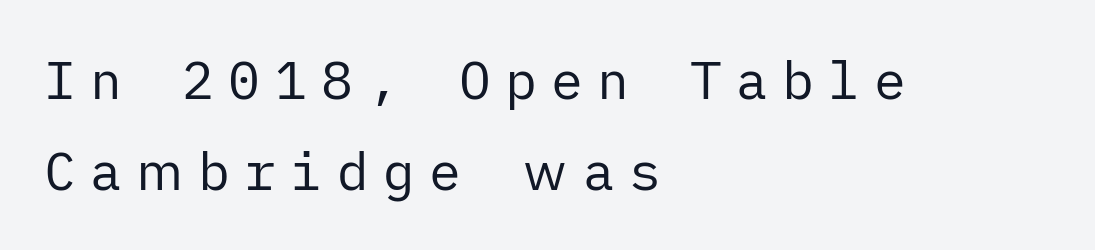
{"serif": "no", "italic": "no", "bold": "no", "weight": "regular", "width": "normal", "stroke_contrast": "low", "x_height": "medium", "underline": "no", "align": "left", "line_spacing_ratio": 1.72, "letter_spacing": "wide", "letter_spacing_em": 0.27, "glyph_px": 53}
